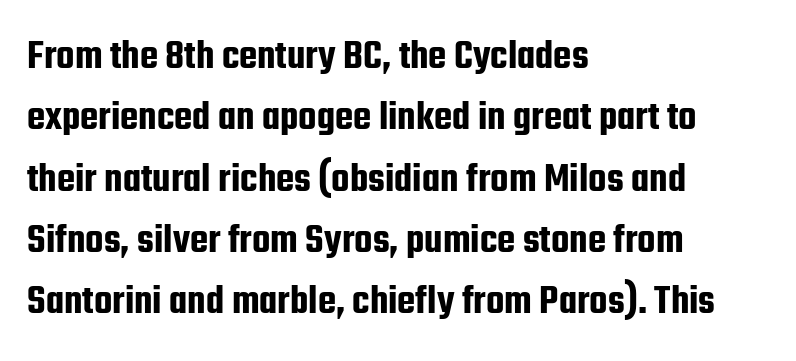
{"serif": "no", "italic": "no", "width": "condensed", "stroke_contrast": "low", "x_height": "medium", "monospaced": "no", "underline": "no", "align": "left", "line_spacing": "normal", "line_spacing_ratio": 1.46, "letter_spacing": "normal", "letter_spacing_em": 0.0, "glyph_px": 42}
